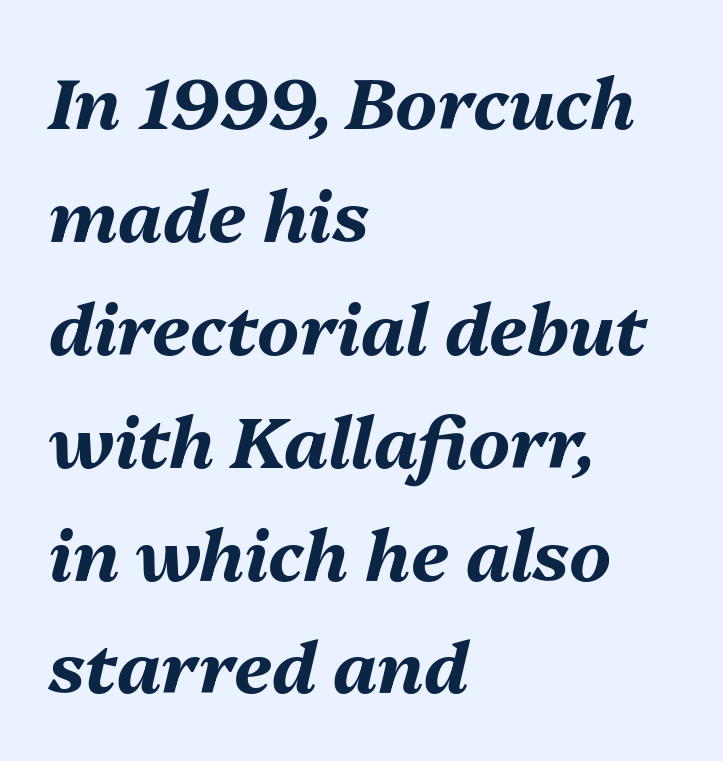
{"italic": "yes", "lean": "right", "slant_degrees": 13, "bold": "yes", "weight": "bold", "width": "normal", "stroke_contrast": "medium", "x_height": "medium", "monospaced": "no", "underline": "no", "align": "left", "line_spacing": "normal", "line_spacing_ratio": 1.59, "letter_spacing": "normal", "letter_spacing_em": 0.0, "glyph_px": 71}
